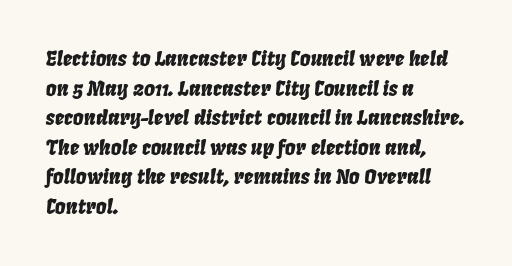
Q: Is the text italic (slanted)? A: Yes, it leans right by about 8 degrees.
Q: Is the text underlined? A: No.
Q: How is the paragraph aligned? A: Left-aligned.
Q: Is the spacing between letters normal or unusually wide? A: Normal.
Q: Is the spacing between lines tight, normal or loose? A: Normal.
